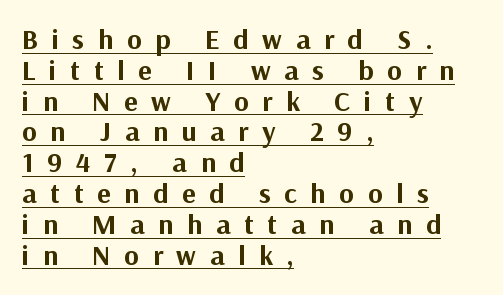
The image shows 28 px bold sans-serif type, upright; set left-aligned, tight line spacing (1.1x), unusually wide letter spacing (+0.49 em), underlined; medium stroke contrast and a medium x-height.
